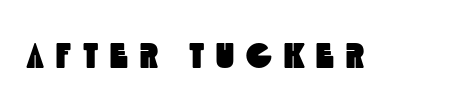
{"serif": "no", "width": "condensed", "x_height": "large", "monospaced": "no", "underline": "no", "letter_spacing": "wide", "letter_spacing_em": 0.34, "glyph_px": 35}
